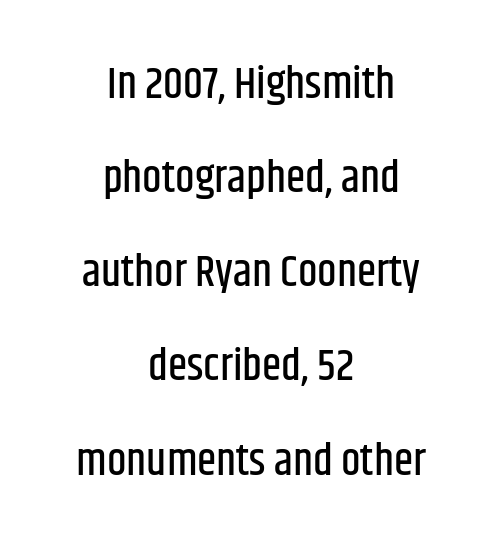
{"serif": "no", "italic": "no", "width": "condensed", "stroke_contrast": "low", "x_height": "large", "monospaced": "no", "underline": "no", "align": "center", "line_spacing": "loose", "line_spacing_ratio": 2.14, "letter_spacing": "normal", "letter_spacing_em": 0.0, "glyph_px": 44}
